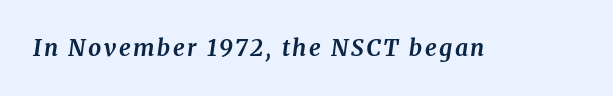
The lettering tilts uniformly, giving the passage an italic look. Anything drawn beneath the words? Only blank space. Is the type bold? Yes — the strokes are clearly thick and heavy.
